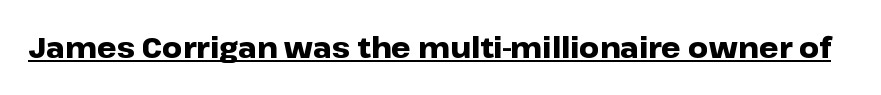
{"serif": "no", "italic": "no", "bold": "yes", "weight": "heavy", "width": "wide", "stroke_contrast": "low", "x_height": "medium", "monospaced": "no", "underline": "yes", "letter_spacing": "normal", "letter_spacing_em": 0.0, "glyph_px": 28}
